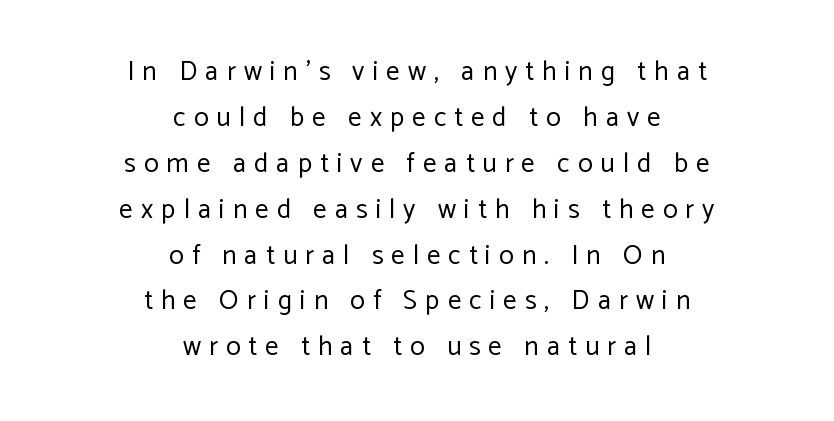
Baseline-to-baseline distance is the conventional proportion of letter height. The setting favours the middle, as headings and verse often do. A roman cut, with each character standing at attention. The weight tops out at a normal text grade.
